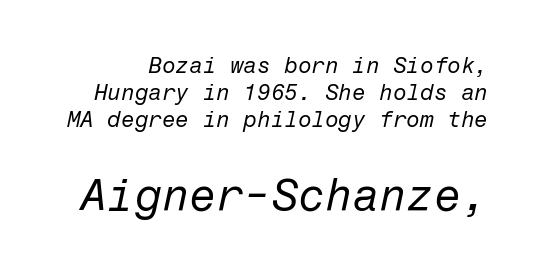
Descenders are the only things crossing below the line. Weight: not bold — regular or lighter. Designer's note — italics engaged. Compared with typical body copy, the letter spacing here is the same. Caption: upper text group reduced, lower text group enlarged.
